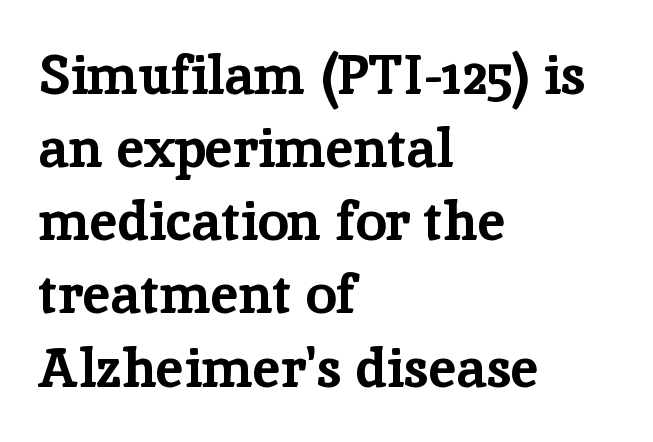
Strokes here are thick enough to call this a true bold. Successive baselines arrive at the customary interval. This sample uses a serif face. This sample uses plain, unmodified letter spacing. Compared with a centered layout, this one pins lines to the left instead. Anything drawn beneath the words? Only blank space.
